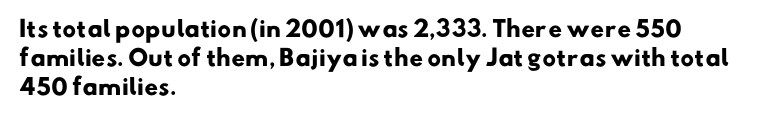
The image shows 22 px bold type; set left-aligned, normal line spacing (1.32x), normal letter spacing, not underlined.
